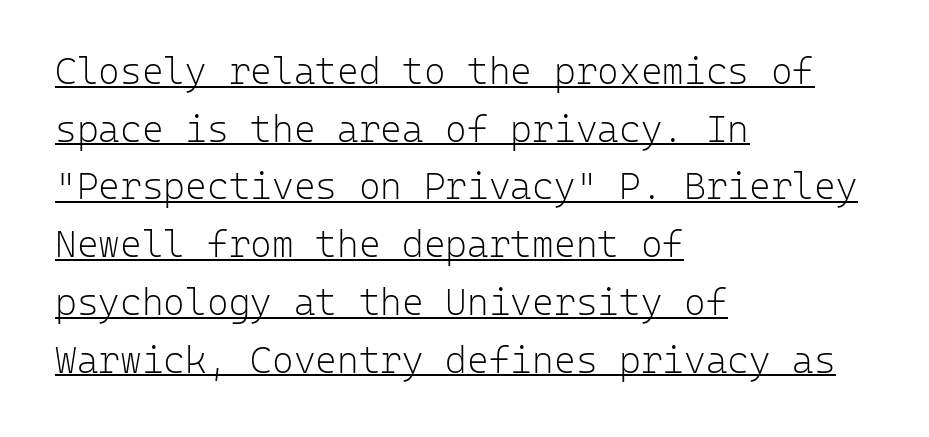
{"serif": "no", "italic": "no", "bold": "no", "weight": "light", "width": "normal", "stroke_contrast": "low", "x_height": "medium", "monospaced": "yes", "underline": "yes", "align": "left", "line_spacing": "normal", "line_spacing_ratio": 1.56, "letter_spacing": "normal", "letter_spacing_em": 0.0, "glyph_px": 37}
